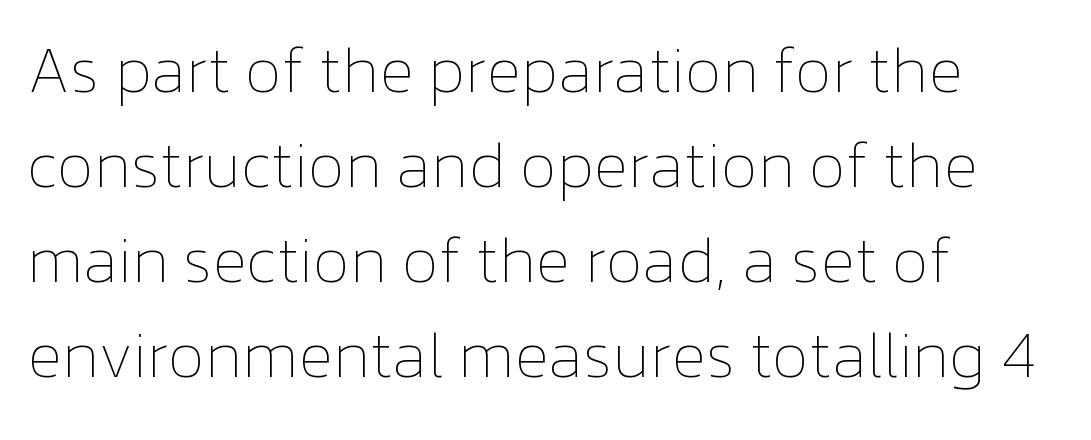
The type sits square on the baseline with zero lean. The passage shown is not bold in any degree. The leading is moderate, giving the passage an even texture. Do the characters align in a grid? No, the font is proportional.
